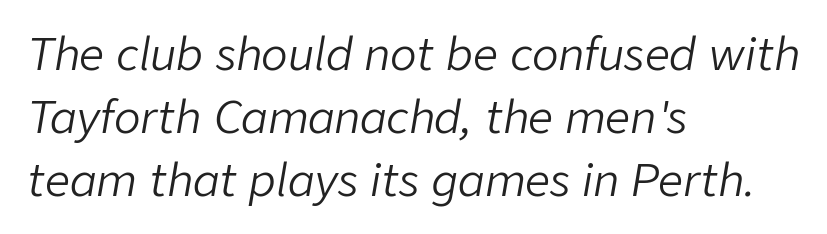
The image shows 44 px light type, italic (leaning right); set left-aligned, normal line spacing (1.43x), normal letter spacing, not underlined; low stroke contrast and a medium x-height.
